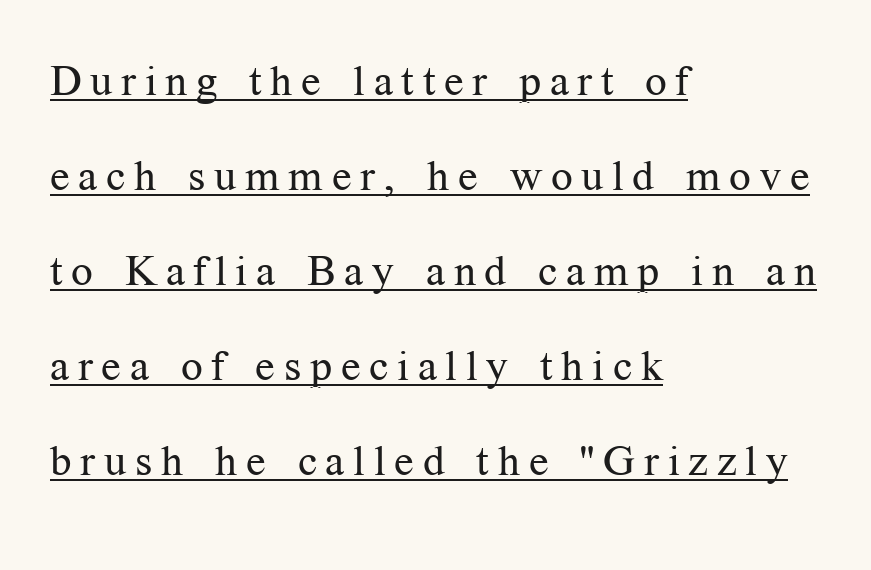
{"serif": "yes", "italic": "no", "bold": "no", "weight": "regular", "width": "normal", "stroke_contrast": "medium", "x_height": "medium", "monospaced": "no", "underline": "yes", "align": "left", "line_spacing": "loose", "line_spacing_ratio": 2.21, "letter_spacing": "wide", "letter_spacing_em": 0.2, "glyph_px": 43}
